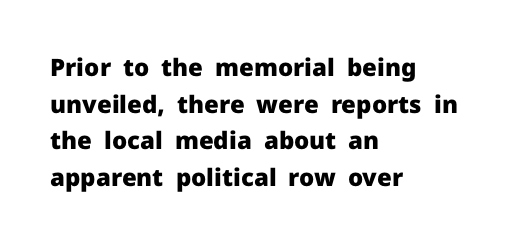
The image shows 24 px bold type, upright; set left-aligned, normal line spacing (1.53x), normal letter spacing, not underlined.
